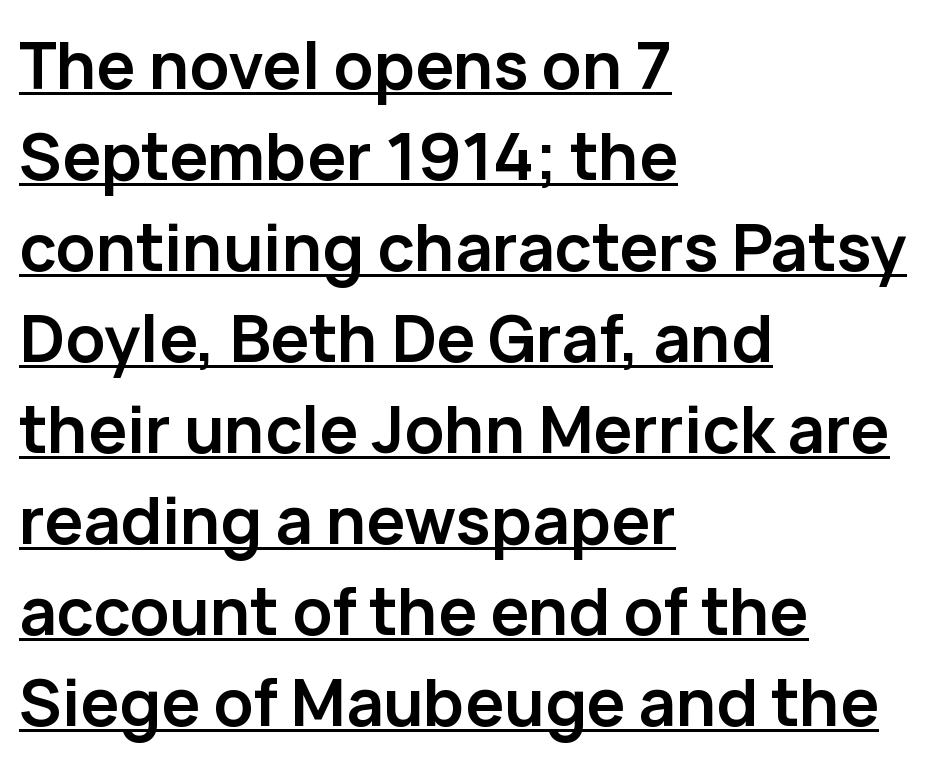
Nope, no serifs anywhere on these letters. The type sits square on the baseline with zero lean. In terms of weight, the rendering is a true, heavy bold. The rendered words wear a rule along their underside. The compositor pushed each line to the left boundary.
